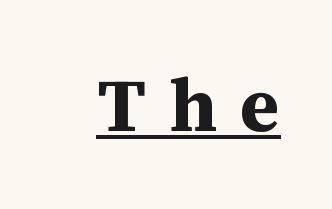
Compared with undecorated copy, this sample adds a rule below the words. The horizontal fit of the characters is loose and conspicuously gappy. Each letter keeps its own natural width here, so spacing adapts to shape. The type family on display is of the serif kind.
